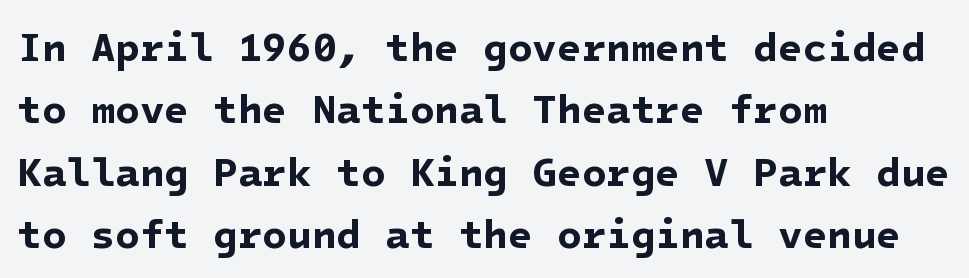
{"serif": "no", "bold": "yes", "weight": "bold", "width": "normal", "stroke_contrast": "low", "x_height": "medium", "underline": "no", "align": "left", "line_spacing": "normal", "line_spacing_ratio": 1.56, "letter_spacing": "normal", "letter_spacing_em": 0.0, "glyph_px": 40}
